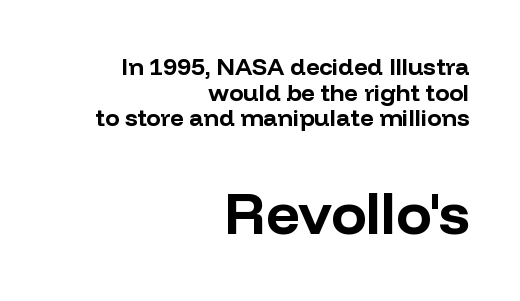
Q: Is the text bold? A: Yes.
Q: Is the text italic (slanted)? A: No, it is upright.
Q: Is the typeface a serif or a sans-serif typeface? A: Sans-serif.
Q: Is the text underlined? A: No.
Q: How is the paragraph aligned? A: Right-aligned.
Q: Is the spacing between letters normal or unusually wide? A: Normal.
Q: Is the spacing between lines tight, normal or loose? A: Tight.
Q: Which block of text is set in a larger size, the first (top) or the second (bottom)? A: The second (bottom) one.
Q: Width (condensed, normal, or wide)? A: Normal.
Q: Stroke contrast? A: Low.
Q: x-height? A: Medium.
Q: Monospaced? A: No.
